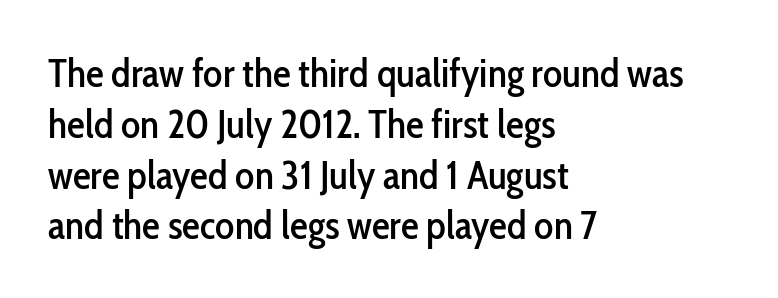
{"serif": "no", "italic": "no", "width": "condensed", "stroke_contrast": "low", "x_height": "medium", "monospaced": "no", "underline": "no", "align": "left", "line_spacing": "normal", "line_spacing_ratio": 1.27, "letter_spacing": "normal", "letter_spacing_em": 0.0, "glyph_px": 40}
